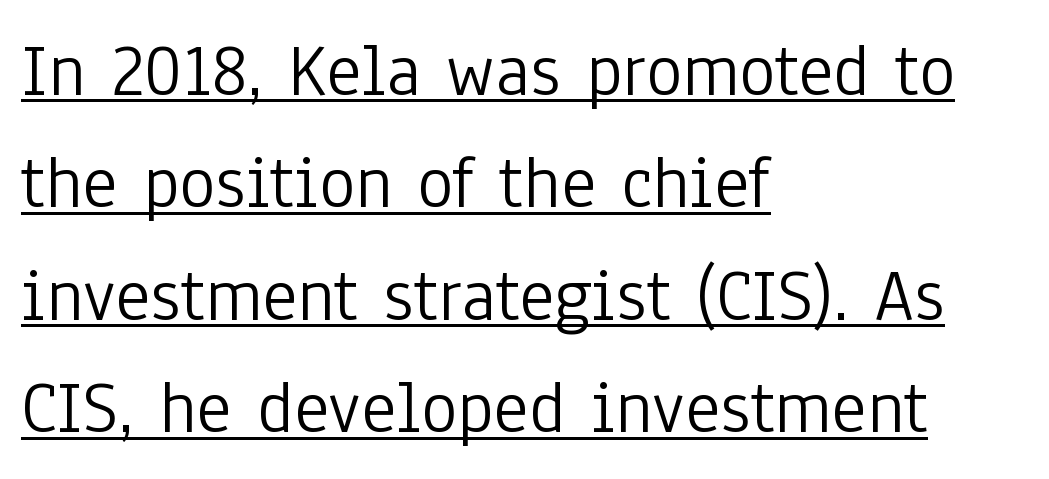
The image shows 76 px light, condensed sans-serif type, upright; set left-aligned, normal line spacing (1.48x), normal letter spacing, underlined; low stroke contrast and a medium x-height.
